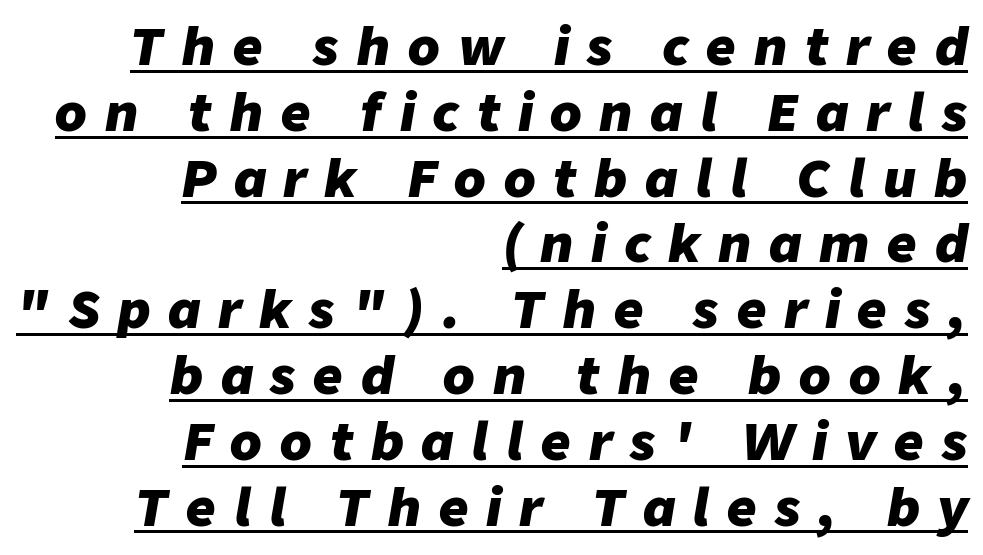
{"italic": "yes", "lean": "right", "slant_degrees": 9, "bold": "yes", "weight": "heavy", "width": "normal", "stroke_contrast": "low", "x_height": "medium", "monospaced": "no", "underline": "yes", "align": "right", "line_spacing": "normal", "line_spacing_ratio": 1.29, "letter_spacing": "wide", "letter_spacing_em": 0.35, "glyph_px": 51}
